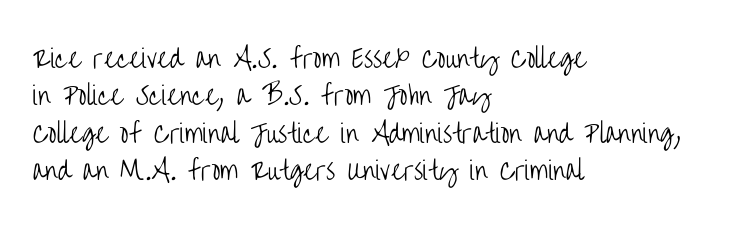
{"italic": "no", "bold": "no", "underline": "no", "align": "left", "line_spacing": "normal", "line_spacing_ratio": 1.5, "letter_spacing": "normal", "letter_spacing_em": 0.0, "glyph_px": 25}
